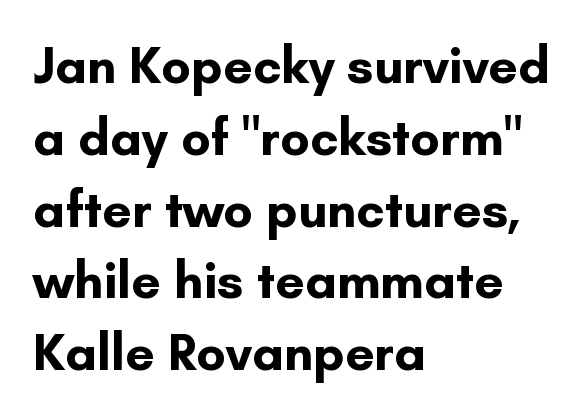
Q: Is the text bold? A: Yes.
Q: Is the text italic (slanted)? A: No, it is upright.
Q: Is the typeface a serif or a sans-serif typeface? A: Sans-serif.
Q: Is the text underlined? A: No.
Q: How is the paragraph aligned? A: Left-aligned.
Q: Is the spacing between letters normal or unusually wide? A: Normal.
Q: Is the spacing between lines tight, normal or loose? A: Normal.
Q: Width (condensed, normal, or wide)? A: Normal.
Q: Stroke contrast? A: Low.
Q: x-height? A: Small.
Q: Monospaced? A: No.
